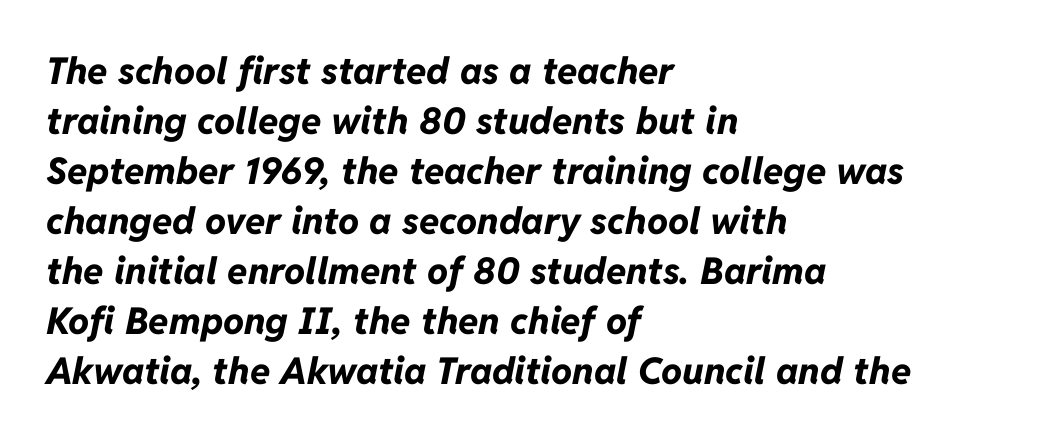
{"italic": "yes", "lean": "right", "slant_degrees": 11, "bold": "yes", "weight": "bold", "width": "normal", "stroke_contrast": "low", "x_height": "medium", "monospaced": "no", "underline": "no", "align": "left", "line_spacing": "normal", "line_spacing_ratio": 1.35, "letter_spacing": "normal", "letter_spacing_em": 0.0, "glyph_px": 37}
